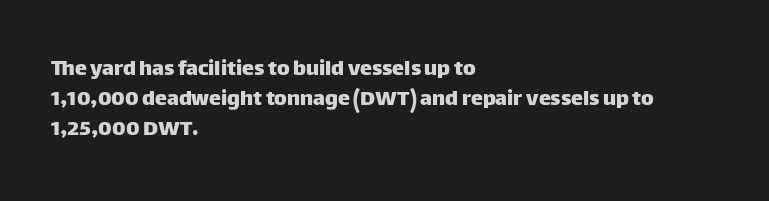
This sample uses an upright cut, with every glyph sitting square on the baseline. The space beneath each line is pristine and unruled. Short note: letters normally spaced. A classic flush-left, rag-right setting is used for this passage.
